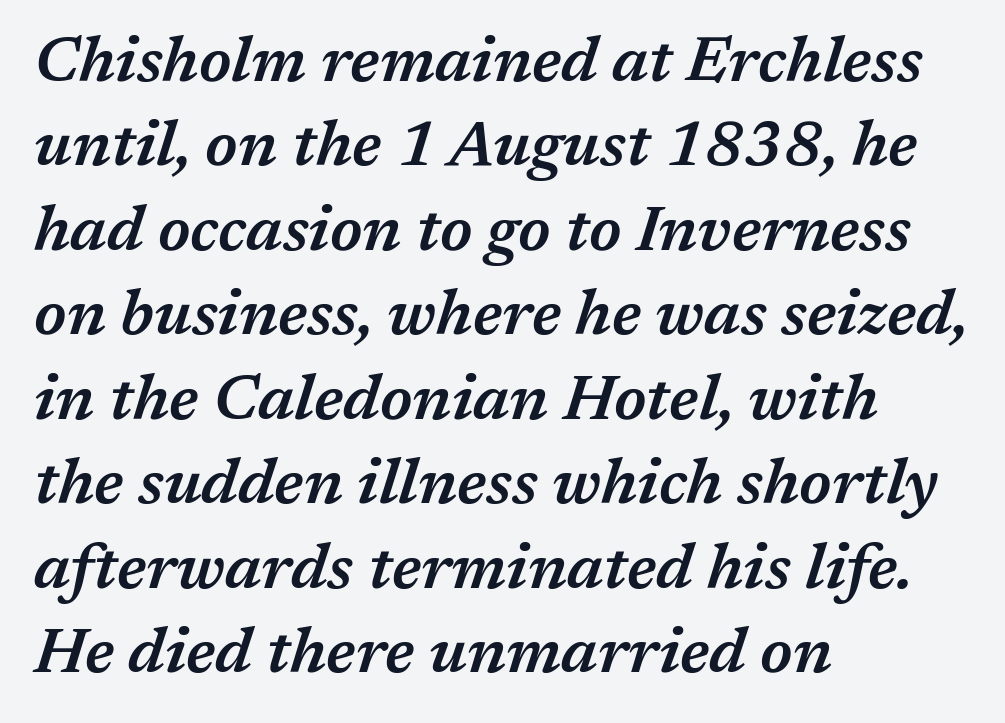
{"italic": "yes", "lean": "right", "slant_degrees": 17, "bold": "semi", "weight": "semibold", "width": "normal", "stroke_contrast": "medium", "x_height": "medium", "monospaced": "no", "underline": "no", "align": "left", "line_spacing": "normal", "line_spacing_ratio": 1.34, "letter_spacing": "normal", "letter_spacing_em": 0.0, "glyph_px": 63}
